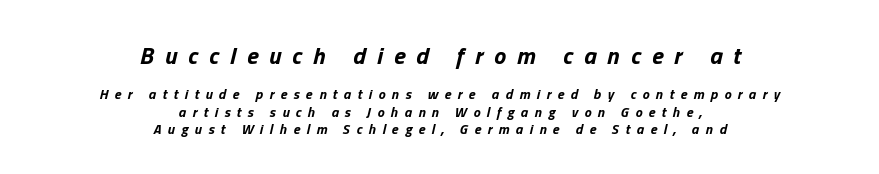
Descenders hang freely into open space. When letters slant like this, we call the style italic. Here the glyphs are tracked loosely, breaking word shapes into spaced letters. The strokes are fattened all the way to bold. One-word summary of the alignment: center.
